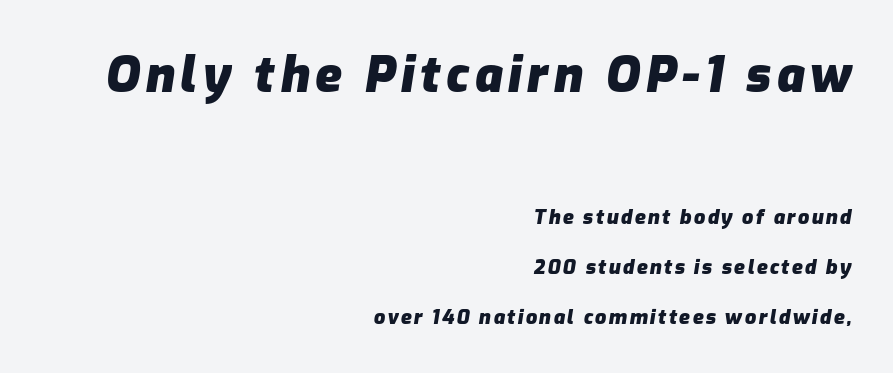
If you squint, the top block still reads clearly — it's the larger of the two. As a designer I'd log this as weight 700, bold. Observe the lean: these are italic letterforms. Check the space under the baseline: it is left empty. Leftover space on each line is placed entirely before the opening word.
